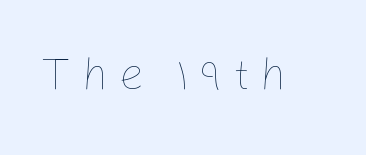
{"italic": "no", "bold": "no", "weight": "thin", "width": "normal", "stroke_contrast": "low", "x_height": "medium", "monospaced": "no", "underline": "no", "letter_spacing": "wide", "letter_spacing_em": 0.21, "glyph_px": 46}
